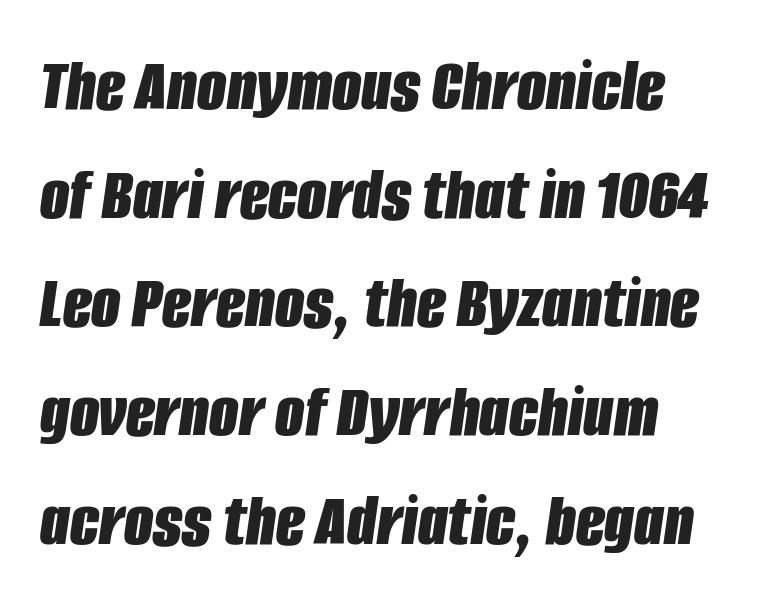
The rendering uses natural spacing where letterforms have individual widths. Heft: maximum for text — a bold. The rendering keeps characters at their native spacing. Normally led — the rows are evenly, conventionally spaced.
